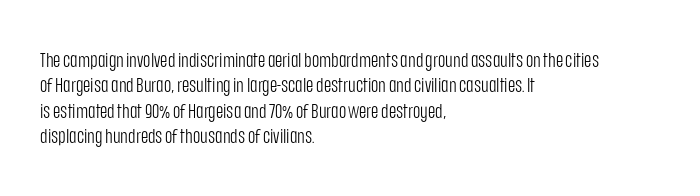
The rows are spaced the way most documents space them. Weight: in the light-to-regular range. Each word holds together tightly as a unit, with standard inter-letter gaps. Nobody drew a line under any word here.
